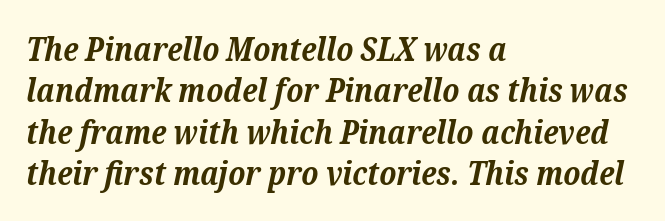
{"serif": "yes", "italic": "yes", "lean": "right", "slant_degrees": 12, "bold": "yes", "weight": "bold", "width": "normal", "stroke_contrast": "medium", "x_height": "medium", "monospaced": "no", "underline": "no", "align": "left", "line_spacing": "normal", "line_spacing_ratio": 1.29, "letter_spacing": "normal", "letter_spacing_em": 0.0, "glyph_px": 32}
